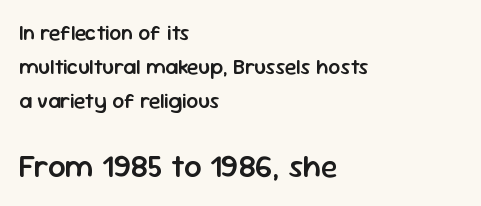
Every character sits straight up, as roman type does. The ragged edge is on the right, which tells us the setting is flush left. Words float on clear page, feet unadorned. Type style note: lacks serifs. Whoever set this chose a conventional vertical rhythm.
